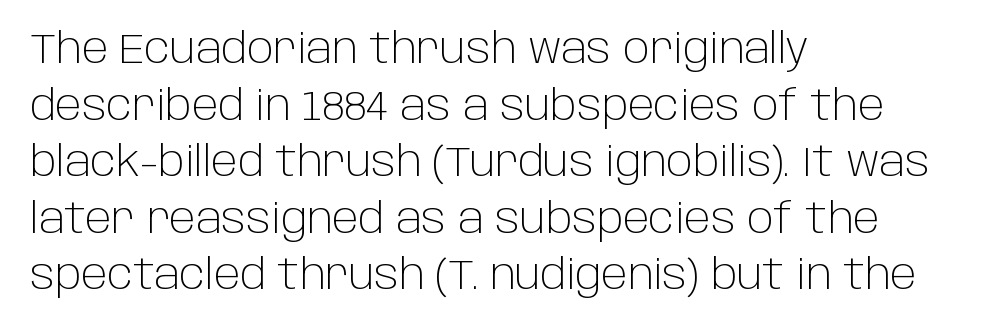
{"serif": "no", "italic": "no", "bold": "no", "weight": "light", "width": "normal", "stroke_contrast": "low", "x_height": "large", "monospaced": "no", "underline": "no", "align": "left", "line_spacing": "normal", "line_spacing_ratio": 1.38, "letter_spacing": "normal", "letter_spacing_em": 0.0, "glyph_px": 41}
